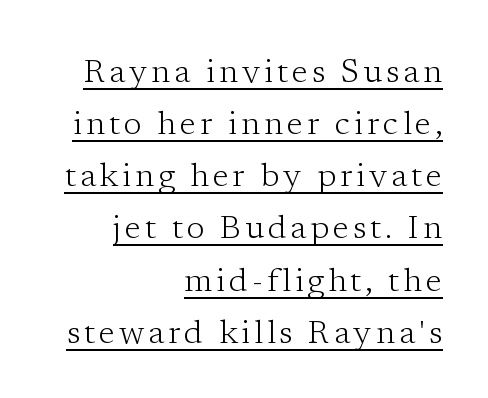
Q: Is the text bold? A: No.
Q: Is the text italic (slanted)? A: No, it is upright.
Q: Is the typeface a serif or a sans-serif typeface? A: Serif.
Q: Is the text underlined? A: Yes.
Q: How is the paragraph aligned? A: Right-aligned.
Q: Is the spacing between lines tight, normal or loose? A: Normal.
Q: Width (condensed, normal, or wide)? A: Normal.
Q: Stroke contrast? A: Low.
Q: x-height? A: Medium.
Q: Monospaced? A: No.
